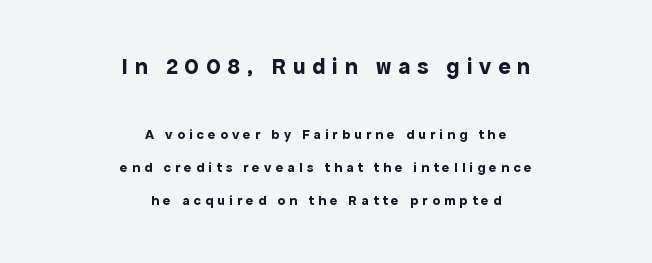
This is roman type, the default non-slanted kind. Large over small — that's the arrangement of the two blocks here. Each word looks stretched out because of the extra space between its letters. Casual observation: everything's sitting right in the middle. Does the leading feel generous? Absolutely, it's lavish.
